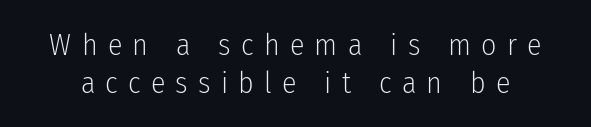
Q: Is the text bold? A: No.
Q: Is the text italic (slanted)? A: No, it is upright.
Q: Is the typeface a serif or a sans-serif typeface? A: Sans-serif.
Q: Is the text underlined? A: No.
Q: Is the spacing between letters normal or unusually wide? A: Unusually wide.
Q: Is the spacing between lines tight, normal or loose? A: Normal.
Q: Width (condensed, normal, or wide)? A: Condensed.
Q: Stroke contrast? A: Low.
Q: x-height? A: Medium.
Q: Monospaced? A: No.
